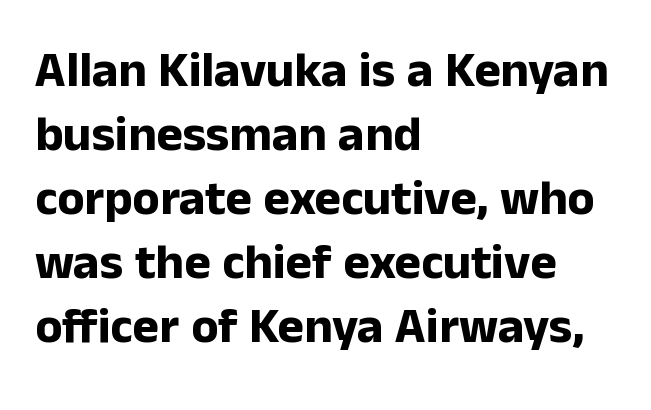
The rendering uses natural spacing where letterforms have individual widths. The typesetter chose a ragged-right arrangement here. The letters sit at their default tracking, neither squeezed nor spread. Bare-footed words on every line. Notice how descenders clear the ascenders below comfortably — that's standard leading.
